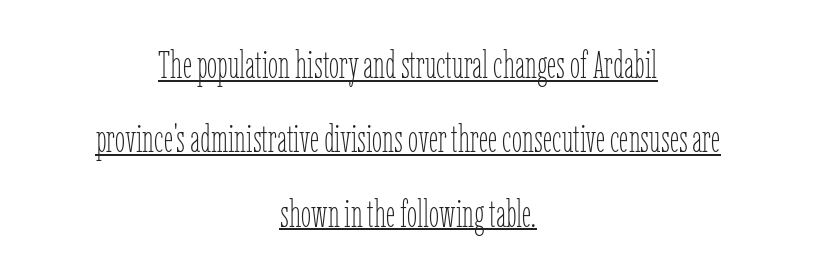
This sample is center-justified, so both line endings float freely. The string is rendered with underlining switched on. Do the characters align in a grid? No, the font is proportional. These glyphs show unthickened strokes, regular width or finer. The face used here is rendered with its standard letterfit. Posture: vertical.
